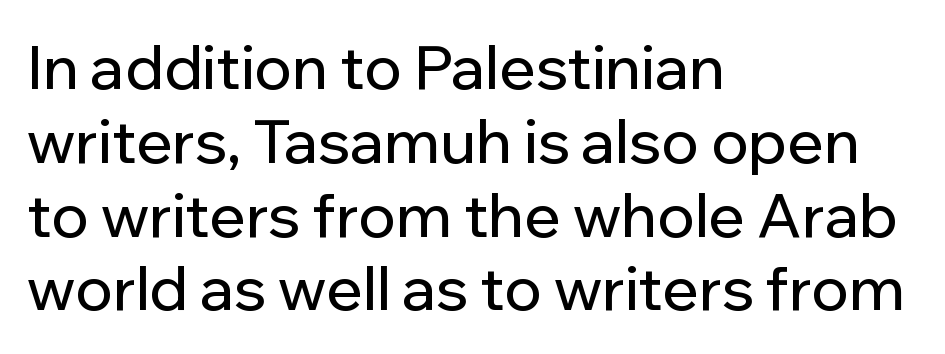
{"serif": "no", "italic": "no", "width": "normal", "stroke_contrast": "low", "x_height": "medium", "monospaced": "no", "underline": "no", "align": "left", "line_spacing_ratio": 1.21, "letter_spacing": "normal", "letter_spacing_em": 0.0, "glyph_px": 61}
